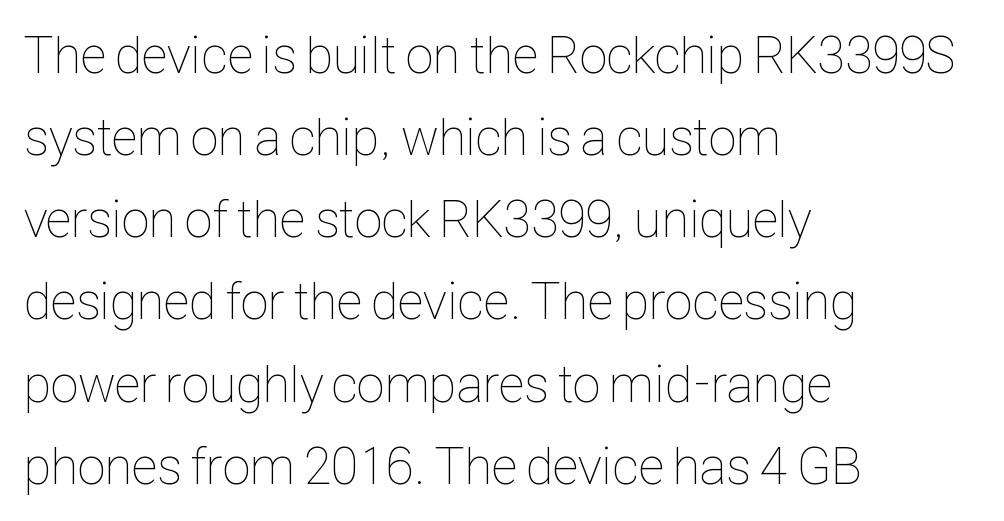
Style check: upright. Stems and bowls with no extra thickness — not bold. Leftover space on each line is placed entirely after the last word. Characters follow at the spacing the type designer built in. Spacing verdict: proportional, widths tailored to each character.
